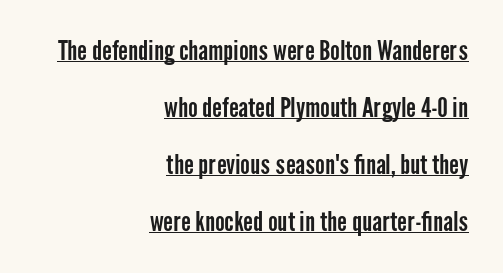
Q: Is the text italic (slanted)? A: No, it is upright.
Q: Is the text underlined? A: Yes.
Q: How is the paragraph aligned? A: Right-aligned.
Q: Is the spacing between letters normal or unusually wide? A: Normal.
Q: Is the spacing between lines tight, normal or loose? A: Loose.
